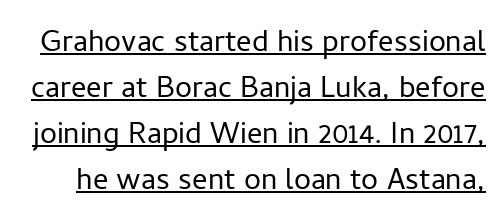
{"serif": "no", "italic": "no", "bold": "no", "weight": "light", "width": "normal", "stroke_contrast": "low", "x_height": "medium", "monospaced": "no", "underline": "yes", "line_spacing_ratio": 1.21, "letter_spacing": "normal", "letter_spacing_em": 0.0, "glyph_px": 38}
